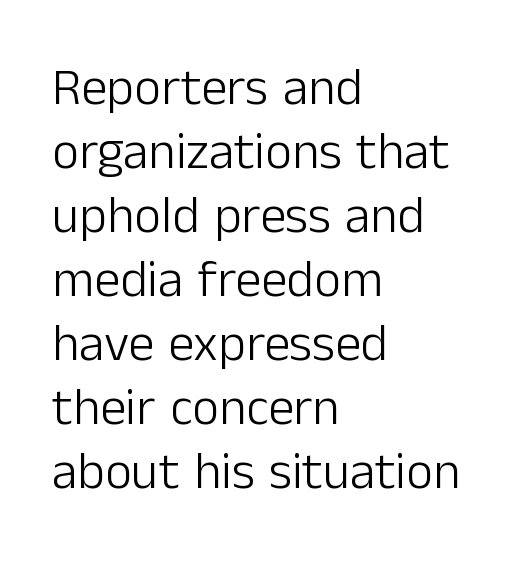
The passage shown is typeset with a sans-serif family. Caption: face not bold, strokes unweighted. Only glyphs here, with clear space below each row. Teacher's note: observe the even left margin — that is flush-left alignment. The passage shown is typed in a proportional face where columns would drift. These lines were composed using upright roman letters.
